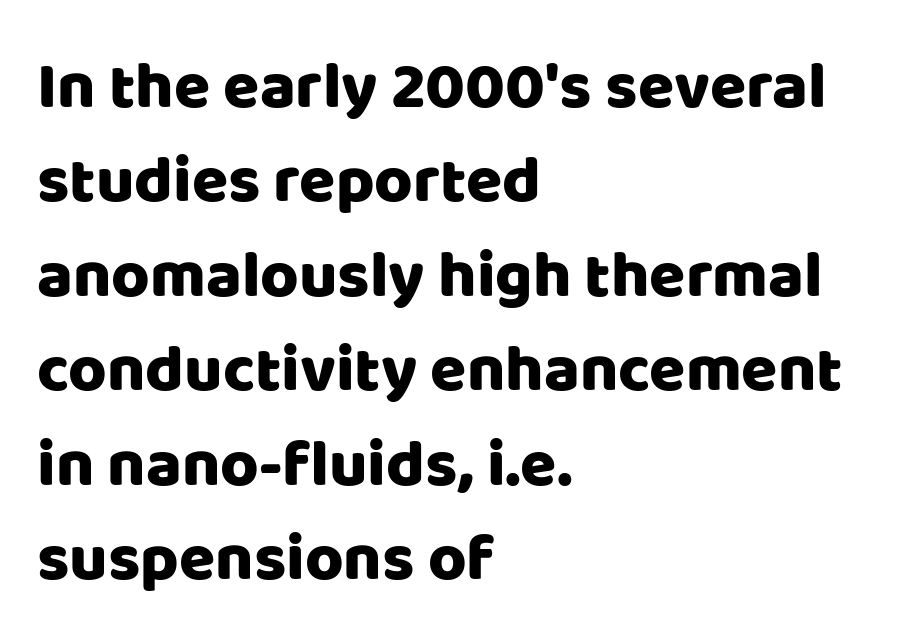
Q: Is the text italic (slanted)? A: No, it is upright.
Q: Is the typeface a serif or a sans-serif typeface? A: Sans-serif.
Q: Is the text underlined? A: No.
Q: How is the paragraph aligned? A: Left-aligned.
Q: Is the spacing between letters normal or unusually wide? A: Normal.
Q: Is the spacing between lines tight, normal or loose? A: Normal.
Q: Width (condensed, normal, or wide)? A: Normal.
Q: Stroke contrast? A: Low.
Q: x-height? A: Large.
Q: Monospaced? A: No.
